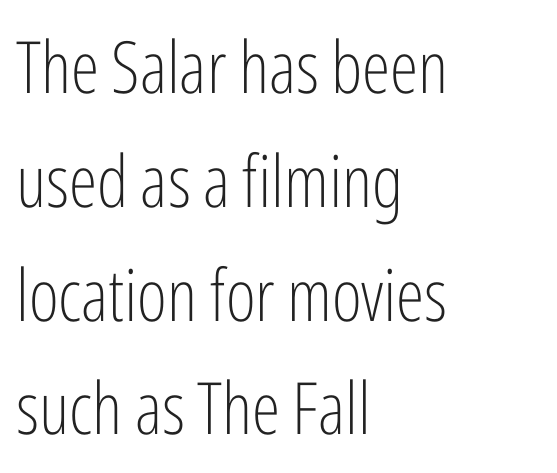
Q: Is the text bold? A: No.
Q: Is the text italic (slanted)? A: No, it is upright.
Q: Is the typeface a serif or a sans-serif typeface? A: Sans-serif.
Q: Is the text underlined? A: No.
Q: How is the paragraph aligned? A: Left-aligned.
Q: Is the spacing between letters normal or unusually wide? A: Normal.
Q: Is the spacing between lines tight, normal or loose? A: Normal.
Q: Width (condensed, normal, or wide)? A: Condensed.
Q: Stroke contrast? A: Low.
Q: x-height? A: Medium.
Q: Monospaced? A: No.
